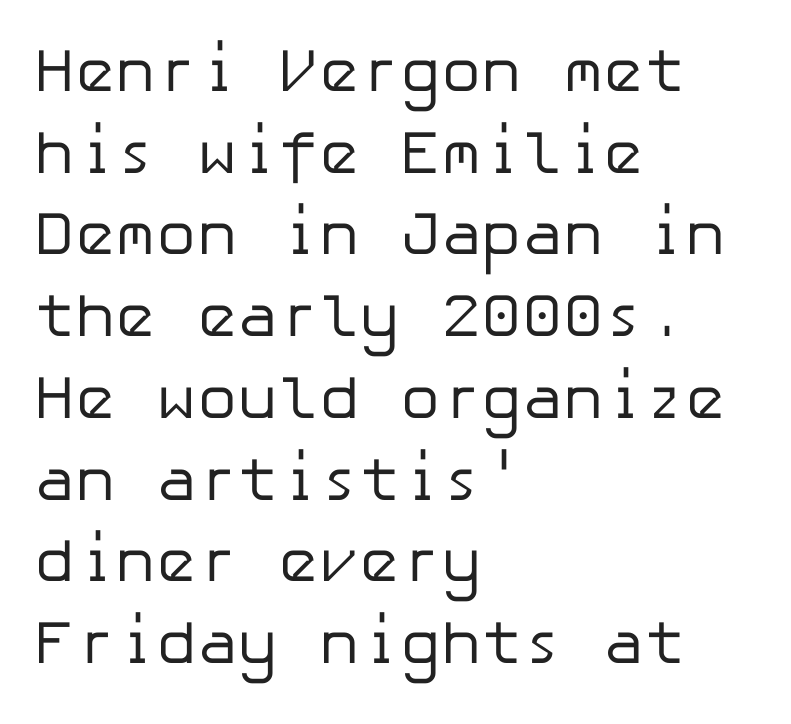
The image shows 61 px regular-weight sans-serif type, upright; set left-aligned, normal line spacing (1.34x), normal letter spacing, not underlined; low stroke contrast and a medium x-height.
